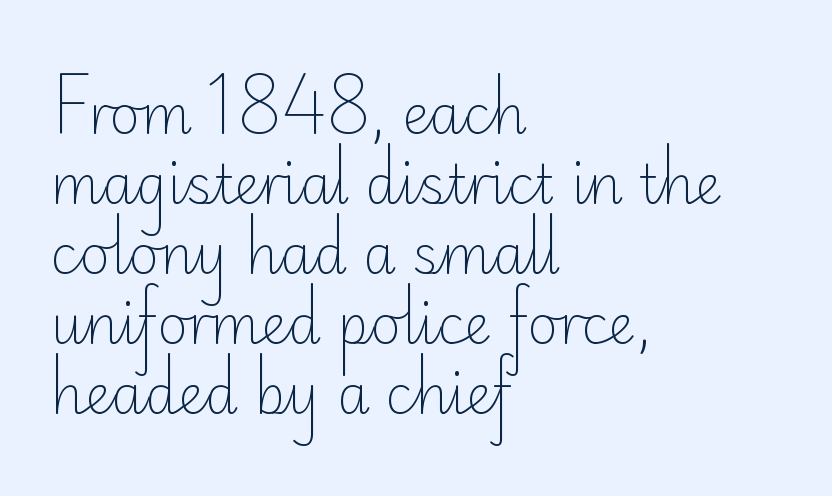
Leftover space on each line is placed entirely after the last word. Words float on clear page, feet unadorned. Between one letter and the next there's only the usual sliver of space. I'd call this a sans setting — the letters go barefoot. Ascenders rise straight up at ninety degrees. The cut favours lightness, reaching ordinary text weight at its darkest.
